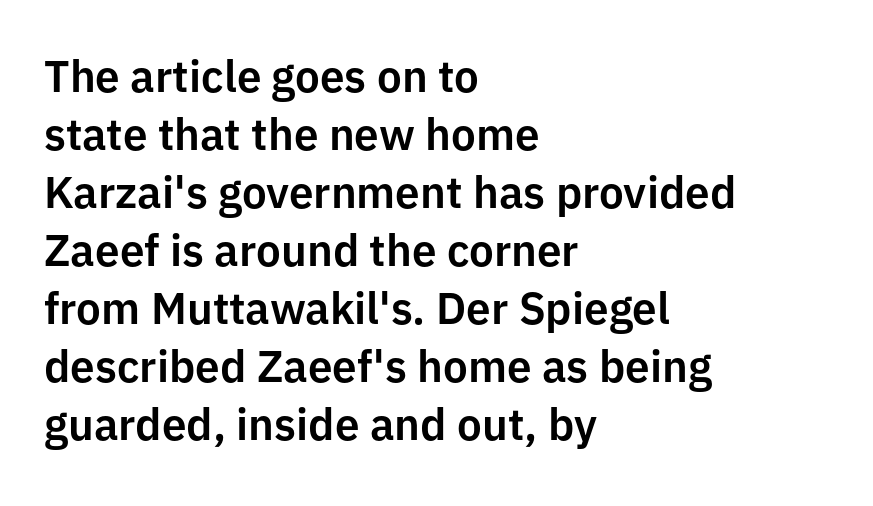
The image shows 44 px sans-serif type, upright; set left-aligned, normal line spacing (1.32x), normal letter spacing, not underlined; low stroke contrast and a medium x-height.
